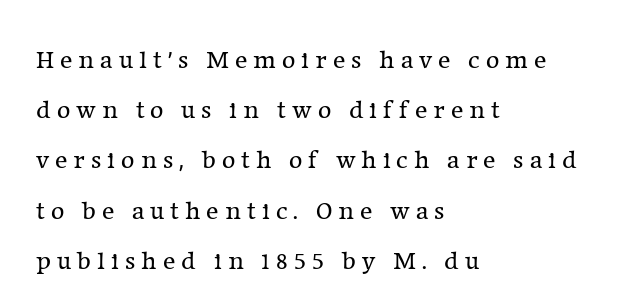
Q: Is the text bold? A: No.
Q: Is the text italic (slanted)? A: No, it is upright.
Q: Is the text underlined? A: No.
Q: How is the paragraph aligned? A: Left-aligned.
Q: Is the spacing between letters normal or unusually wide? A: Unusually wide.
Q: Is the spacing between lines tight, normal or loose? A: Loose.
